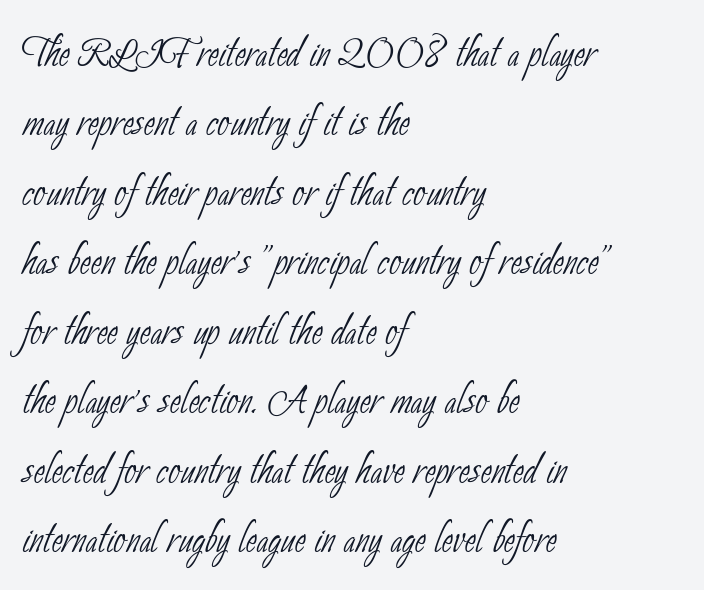
Q: Is the text bold? A: No.
Q: Is the typeface a serif or a sans-serif typeface? A: Sans-serif.
Q: Is the text underlined? A: No.
Q: How is the paragraph aligned? A: Left-aligned.
Q: Is the spacing between letters normal or unusually wide? A: Normal.
Q: Is the spacing between lines tight, normal or loose? A: Normal.
Q: Width (condensed, normal, or wide)? A: Condensed.
Q: Stroke contrast? A: Low.
Q: x-height? A: Small.
Q: Monospaced? A: No.
